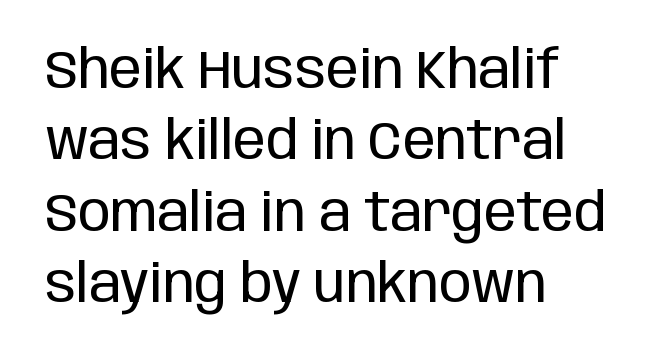
Q: Is the text bold? A: No.
Q: Is the text italic (slanted)? A: No, it is upright.
Q: Is the typeface a serif or a sans-serif typeface? A: Sans-serif.
Q: Is the text underlined? A: No.
Q: How is the paragraph aligned? A: Left-aligned.
Q: Is the spacing between letters normal or unusually wide? A: Normal.
Q: Is the spacing between lines tight, normal or loose? A: Normal.
Q: Width (condensed, normal, or wide)? A: Condensed.
Q: Stroke contrast? A: Low.
Q: x-height? A: Large.
Q: Monospaced? A: No.
